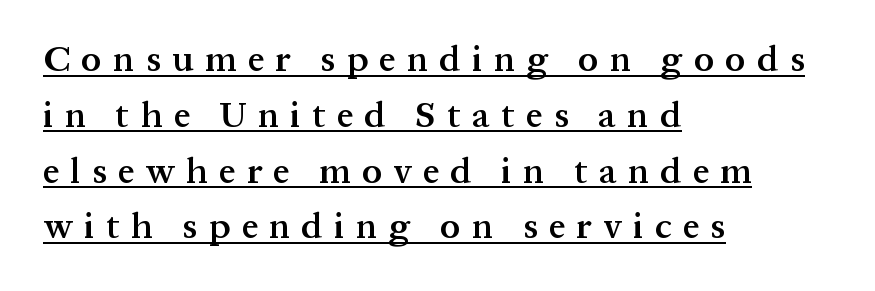
{"serif": "yes", "italic": "no", "bold": "semi", "weight": "semibold", "width": "normal", "stroke_contrast": "medium", "x_height": "medium", "monospaced": "no", "underline": "yes", "align": "left", "line_spacing": "normal", "line_spacing_ratio": 1.55, "letter_spacing": "wide", "letter_spacing_em": 0.32, "glyph_px": 36}
